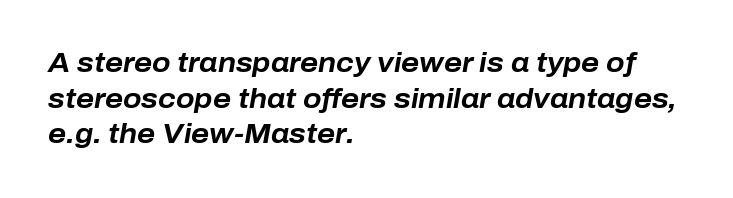
Q: Is the text bold? A: Yes.
Q: Is the text italic (slanted)? A: Yes, it leans right by about 10 degrees.
Q: Is the text underlined? A: No.
Q: How is the paragraph aligned? A: Left-aligned.
Q: Is the spacing between letters normal or unusually wide? A: Normal.
Q: Is the spacing between lines tight, normal or loose? A: Normal.
